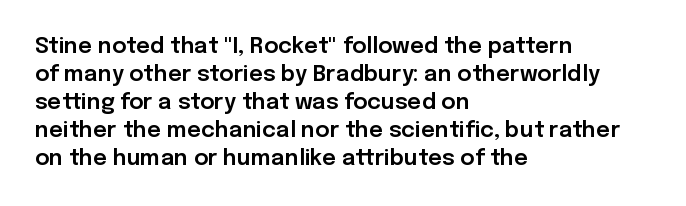
Q: Is the text italic (slanted)? A: No, it is upright.
Q: Is the text underlined? A: No.
Q: How is the paragraph aligned? A: Left-aligned.
Q: Is the spacing between letters normal or unusually wide? A: Normal.
Q: Is the spacing between lines tight, normal or loose? A: Normal.
